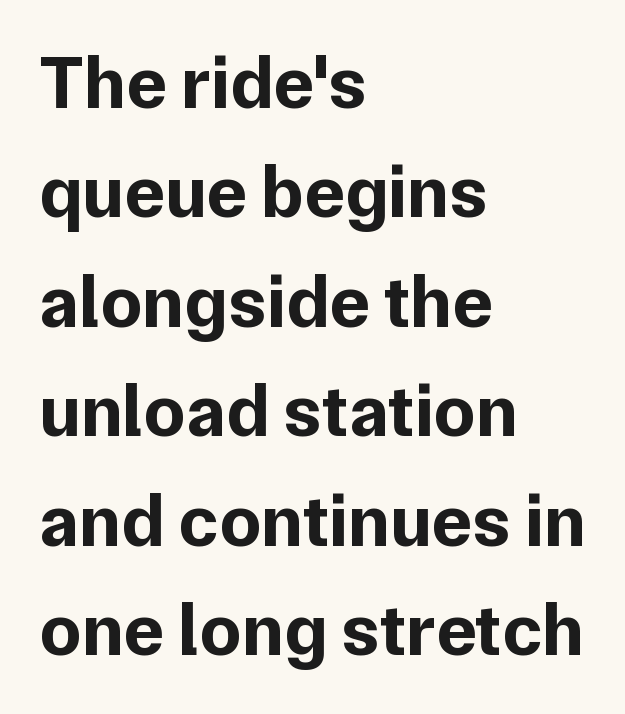
{"serif": "no", "italic": "no", "bold": "yes", "weight": "bold", "width": "normal", "stroke_contrast": "low", "x_height": "medium", "monospaced": "no", "underline": "no", "align": "left", "line_spacing": "normal", "line_spacing_ratio": 1.46, "letter_spacing": "normal", "letter_spacing_em": 0.0, "glyph_px": 75}
